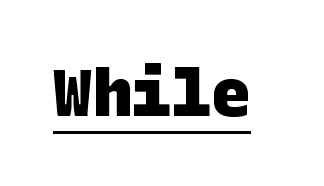
The image shows 66 px heavy sans-serif type; set normal letter spacing, underlined; low stroke contrast and a large x-height.
